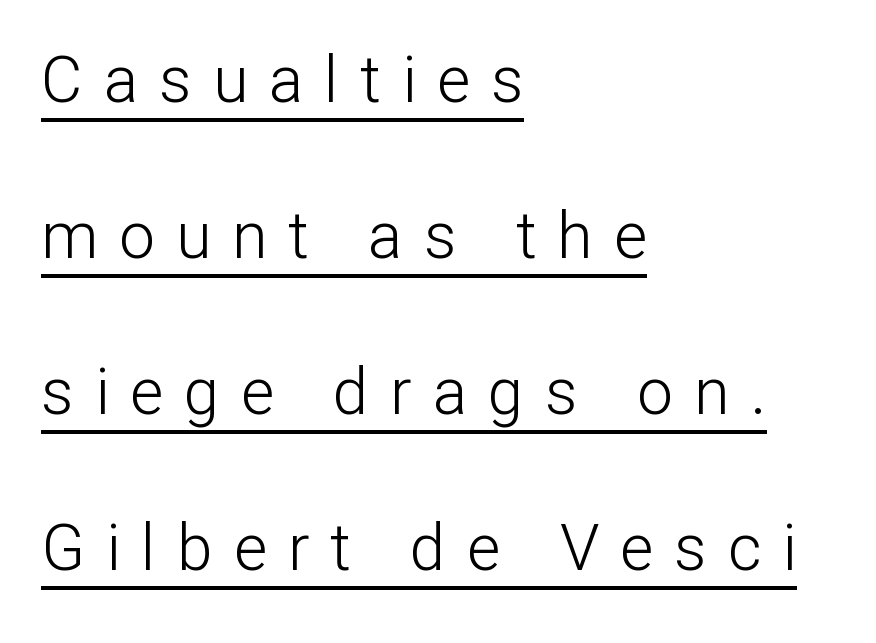
The image shows 64 px light sans-serif type, upright; set left-aligned, loose line spacing (2.44x), unusually wide letter spacing (+0.33 em), underlined; low stroke contrast and a medium x-height.
